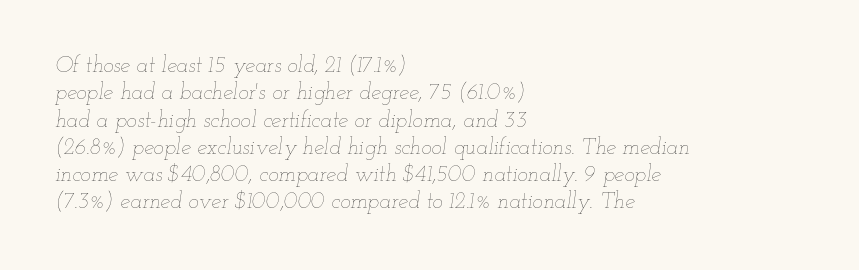
The image shows 22 px text type, italic (leaning right); set left-aligned, line spacing 1.24x, normal letter spacing, not underlined.
